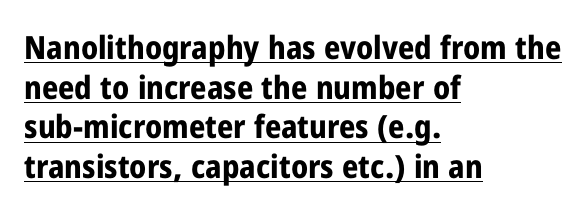
Note the varied advance widths — an 'i' is clearly narrower than an 'm'. Rendered with straight, roman letterforms. The face used here is a sans, in the tradition of grotesques and geometrics. These characters rest on top of a visible drawn line. Strong, thick strokes mark this as bold type.
